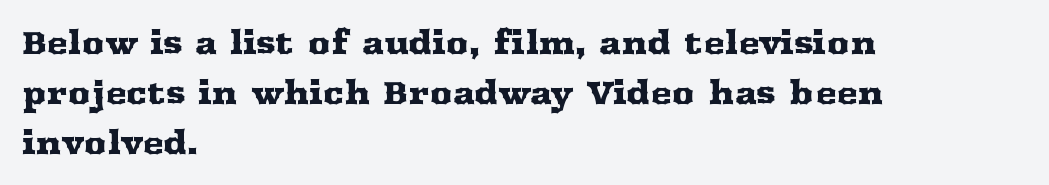
{"serif": "yes", "italic": "no", "width": "wide", "stroke_contrast": "medium", "x_height": "medium", "monospaced": "no", "underline": "no", "align": "left", "line_spacing": "normal", "line_spacing_ratio": 1.56, "letter_spacing": "normal", "letter_spacing_em": 0.0, "glyph_px": 32}
